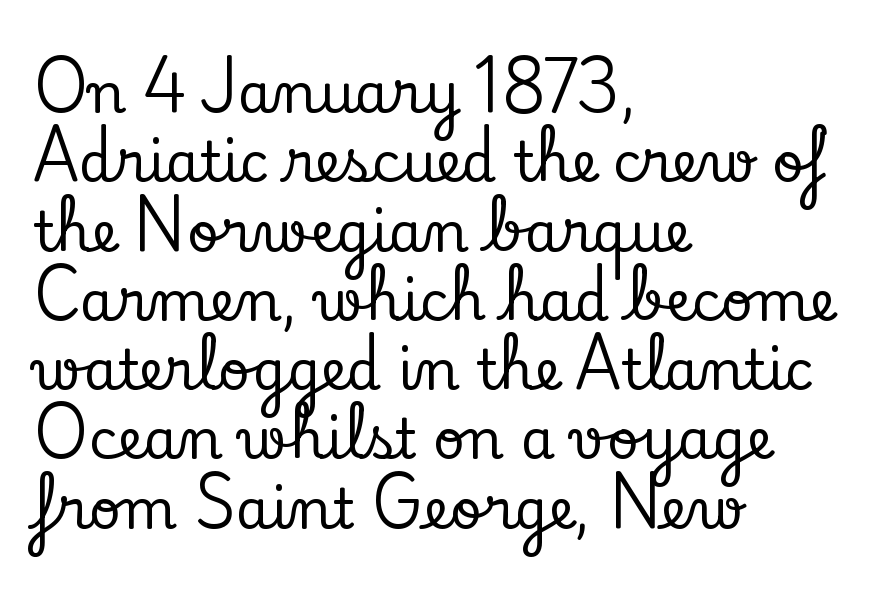
Q: Is the text italic (slanted)? A: No, it is upright.
Q: Is the text underlined? A: No.
Q: How is the paragraph aligned? A: Left-aligned.
Q: Is the spacing between letters normal or unusually wide? A: Normal.
Q: Is the spacing between lines tight, normal or loose? A: Normal.
Q: Width (condensed, normal, or wide)? A: Normal.
Q: Stroke contrast? A: Low.
Q: x-height? A: Small.
Q: Monospaced? A: No.
